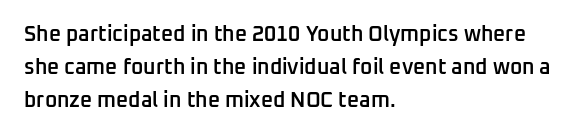
The image shows 21 px text type, upright; set left-aligned, normal line spacing (1.56x), normal letter spacing, not underlined.
